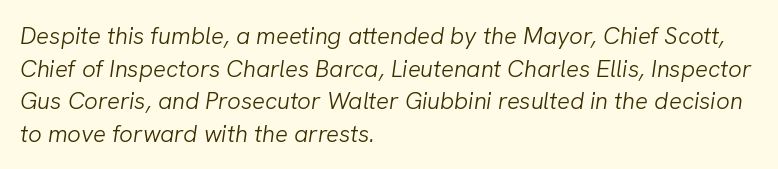
The image shows 24 px text type, italic (leaning right); set left-aligned, normal line spacing (1.36x), normal letter spacing, not underlined.
